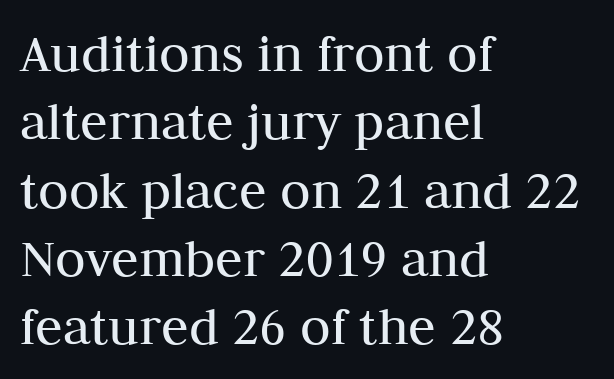
{"serif": "yes", "italic": "no", "bold": "no", "weight": "regular", "width": "normal", "stroke_contrast": "medium", "x_height": "medium", "monospaced": "no", "underline": "no", "align": "left", "line_spacing_ratio": 1.22, "letter_spacing": "normal", "letter_spacing_em": 0.0, "glyph_px": 56}
